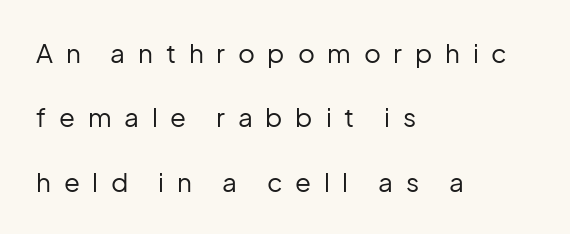
Display-style spreading of the glyphs; the letterfit is very open. Vertically, the passage feels expansive, rows floating well apart. Words float on clear page, feet unadorned. The weight tops out at a normal text grade.
